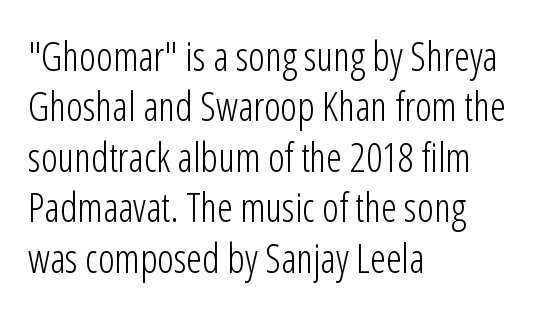
The image shows 40 px light, condensed sans-serif type, upright; set left-aligned, normal line spacing (1.26x), normal letter spacing, not underlined; low stroke contrast and a medium x-height.
